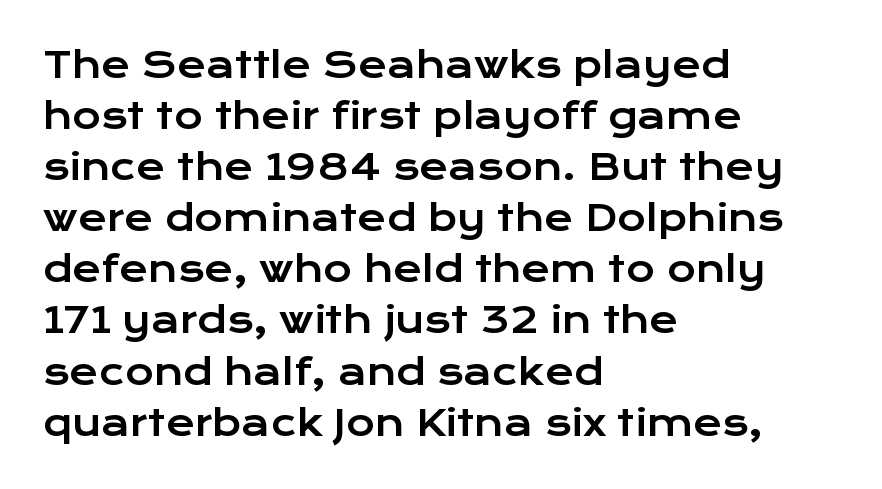
Varying glyph widths throughout — classic text-font behaviour. This rendering employs a face without finishing strokes, i.e., a sans-serif. Just letters on the line, the space beneath them empty. Where is the straight margin? On the left. The space between consecutive lines is moderate. Quick note: not italic, upright.
